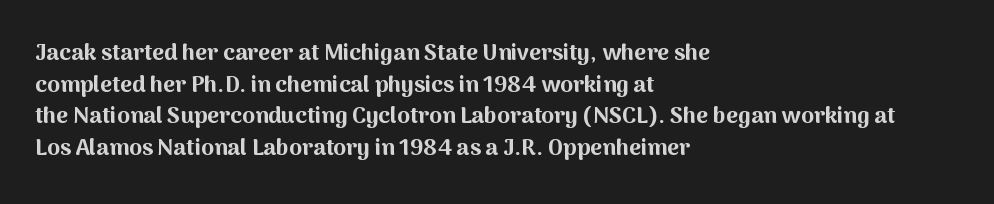
{"italic": "no", "bold": "yes", "underline": "no", "align": "left", "line_spacing": "normal", "line_spacing_ratio": 1.38, "letter_spacing": "normal", "letter_spacing_em": 0.0, "glyph_px": 23}
